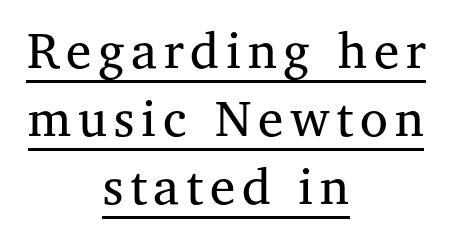
The glyphs in this specimen are seriffed. Here the designer chose a conventional face with non-uniform glyph widths. The specimen reads as upright at a glance. Does a line run under the words? Yes, clearly.
